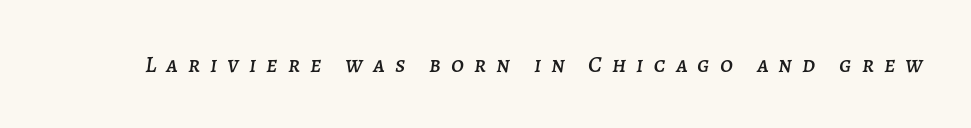
The image shows 23 px text type, italic (leaning right); set unusually wide letter spacing (+0.44 em), not underlined.
